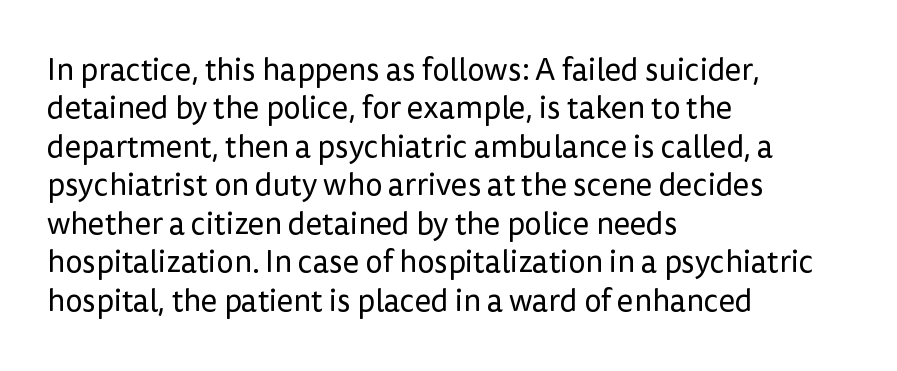
{"serif": "no", "italic": "no", "bold": "no", "weight": "regular", "width": "normal", "stroke_contrast": "low", "x_height": "medium", "monospaced": "no", "underline": "no", "align": "left", "line_spacing_ratio": 1.24, "letter_spacing": "normal", "letter_spacing_em": 0.0, "glyph_px": 31}
